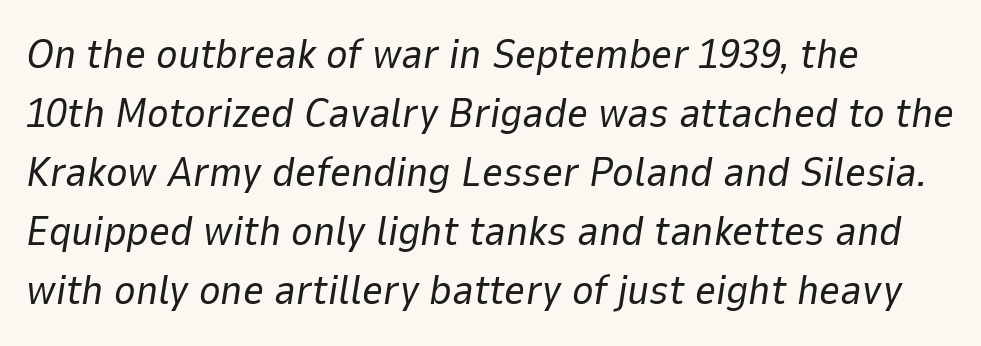
Q: Is the text bold? A: No.
Q: Is the text italic (slanted)? A: Yes, it leans right by about 9 degrees.
Q: Is the text underlined? A: No.
Q: How is the paragraph aligned? A: Left-aligned.
Q: Is the spacing between letters normal or unusually wide? A: Normal.
Q: Is the spacing between lines tight, normal or loose? A: Normal.
Q: Width (condensed, normal, or wide)? A: Normal.
Q: Stroke contrast? A: Low.
Q: x-height? A: Medium.
Q: Monospaced? A: No.
